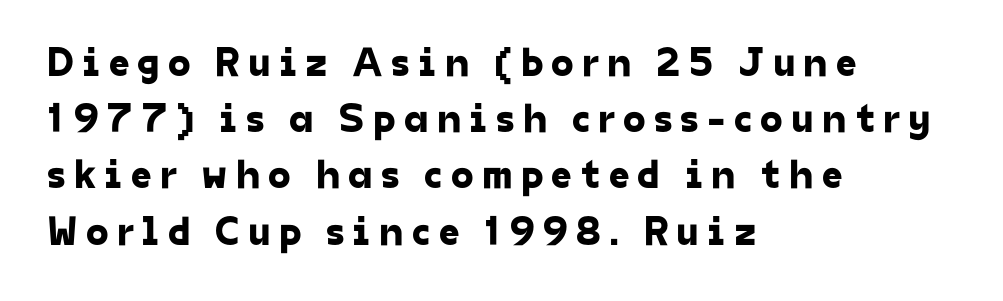
{"serif": "no", "width": "normal", "stroke_contrast": "low", "x_height": "medium", "monospaced": "no", "underline": "no", "align": "left", "line_spacing": "normal", "line_spacing_ratio": 1.37, "letter_spacing": "wide", "letter_spacing_em": 0.2, "glyph_px": 41}
